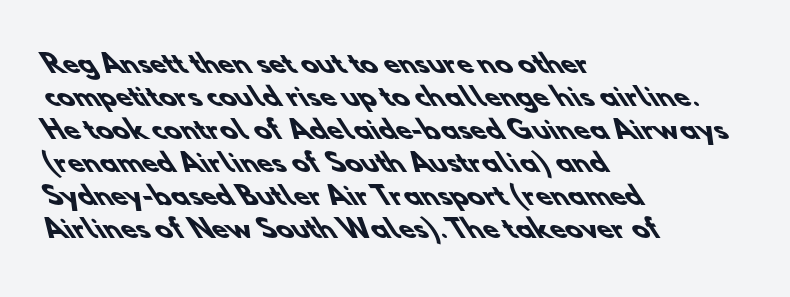
{"bold": "yes", "underline": "no", "align": "left", "line_spacing": "normal", "line_spacing_ratio": 1.32, "letter_spacing": "normal", "letter_spacing_em": 0.0, "glyph_px": 25}
